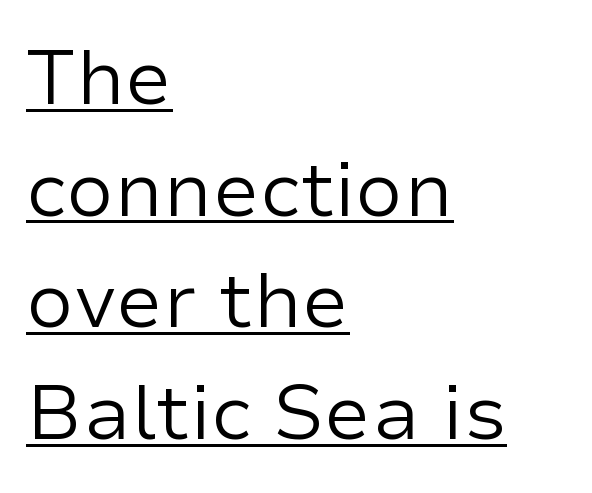
These lines are rendered in a variable-pitch font. Serif or sans? Sans — the stroke terminals are bare. You can tell it's not italic because the verticals are truly vertical. The lettering is marked with a stroke running underneath it. Each word holds together tightly as a unit, with standard inter-letter gaps. Line starts are locked; line ends wander.
